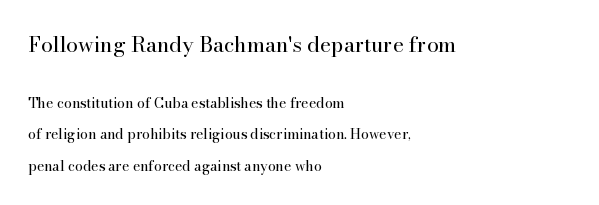
Q: Is the text bold? A: No.
Q: Is the text italic (slanted)? A: No, it is upright.
Q: Is the text underlined? A: No.
Q: How is the paragraph aligned? A: Left-aligned.
Q: Is the spacing between letters normal or unusually wide? A: Normal.
Q: Is the spacing between lines tight, normal or loose? A: Loose.
Q: Which block of text is set in a larger size, the first (top) or the second (bottom)? A: The first (top) one.
